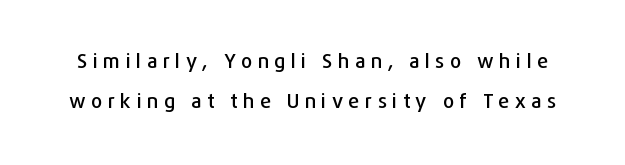
{"italic": "no", "underline": "no", "line_spacing": "loose", "line_spacing_ratio": 1.98, "letter_spacing": "wide", "letter_spacing_em": 0.27, "glyph_px": 20}
